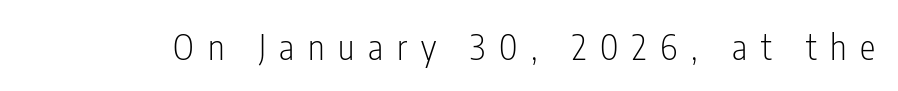
{"serif": "no", "italic": "no", "bold": "no", "weight": "light", "width": "condensed", "stroke_contrast": "low", "x_height": "medium", "monospaced": "no", "underline": "no", "letter_spacing": "wide", "letter_spacing_em": 0.39, "glyph_px": 35}
